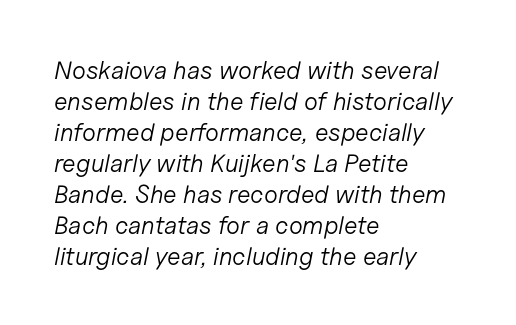
{"italic": "yes", "lean": "right", "slant_degrees": 11, "bold": "no", "underline": "no", "align": "left", "line_spacing_ratio": 1.24, "letter_spacing": "normal", "letter_spacing_em": 0.0, "glyph_px": 25}
